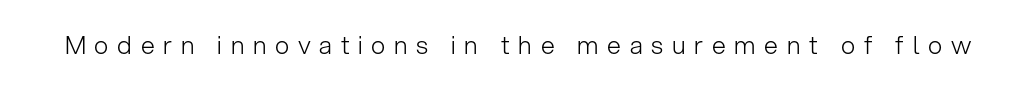
Q: Is the text bold? A: No.
Q: Is the text italic (slanted)? A: No, it is upright.
Q: Is the text underlined? A: No.
Q: Is the spacing between letters normal or unusually wide? A: Unusually wide.
